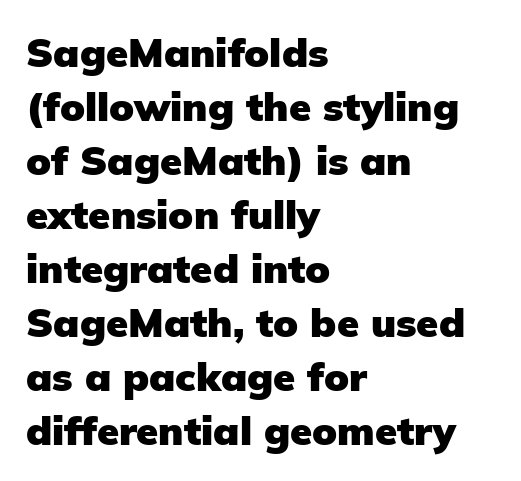
{"serif": "no", "italic": "no", "bold": "yes", "weight": "heavy", "width": "normal", "stroke_contrast": "low", "x_height": "medium", "monospaced": "no", "underline": "no", "align": "left", "line_spacing": "normal", "line_spacing_ratio": 1.35, "letter_spacing": "normal", "letter_spacing_em": 0.0, "glyph_px": 40}
